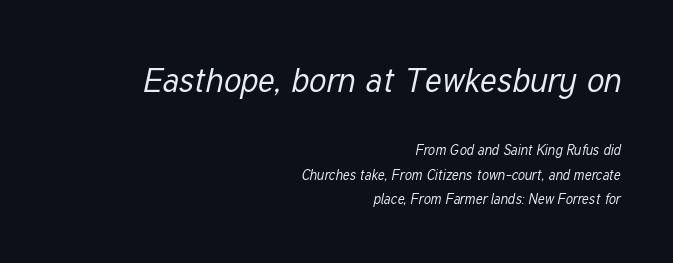
The image shows 34 px regular-weight, condensed type, italic (leaning right); set right-aligned, line spacing 1.74x, normal letter spacing, not underlined; the first (top) block is 2.43x larger; low stroke contrast and a medium x-height.
